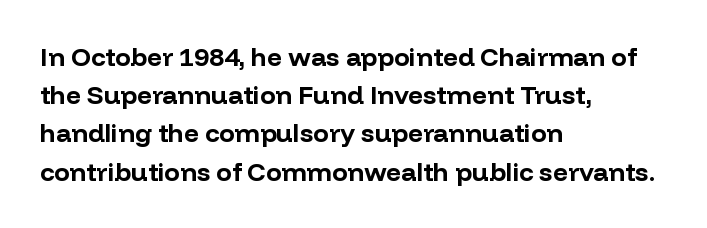
One glance says typical: line gaps are just what's usual. Students, note that the glyphs here touch the page at normal intervals. When letters stand straight like this, we call the style roman or upright. The string is rendered with underlining switched off. Casual observation: everything's shoved over to the left.
